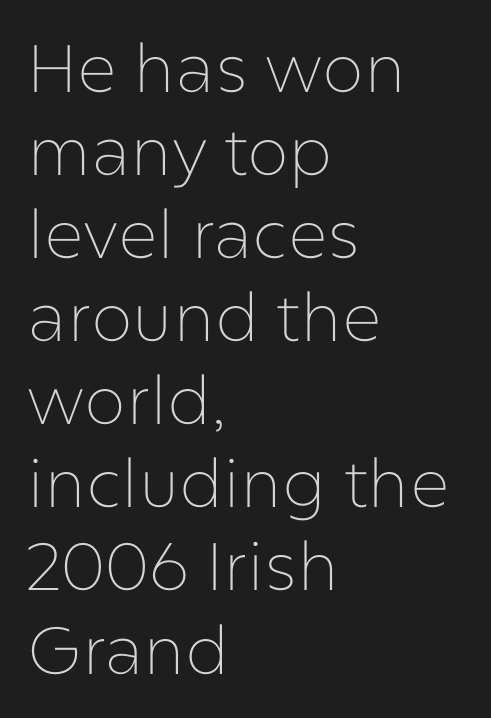
Note the varied advance widths — an 'i' is clearly narrower than an 'm'. Every stem runs plumb, perpendicular to the baseline. The paragraph has a hard left edge and a soft right edge. The specimen omits any rule beneath the text block's lines. Serif or sans? Sans — the stroke terminals are bare.
